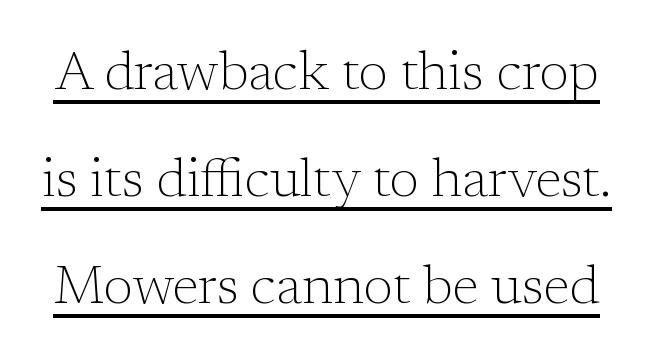
Q: Is the text bold? A: No.
Q: Is the text italic (slanted)? A: No, it is upright.
Q: Is the typeface a serif or a sans-serif typeface? A: Serif.
Q: Is the text underlined? A: Yes.
Q: Is the spacing between letters normal or unusually wide? A: Normal.
Q: Is the spacing between lines tight, normal or loose? A: Loose.
Q: Width (condensed, normal, or wide)? A: Normal.
Q: Stroke contrast? A: Low.
Q: x-height? A: Medium.
Q: Monospaced? A: No.
